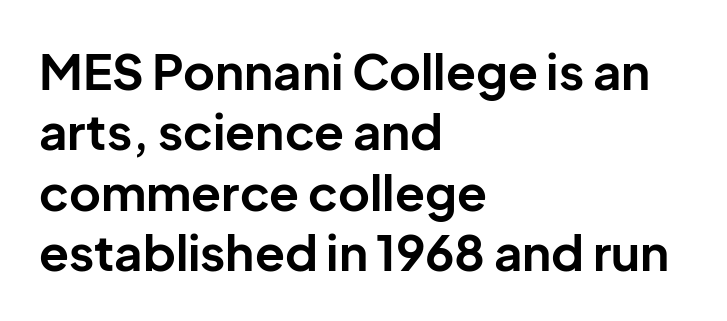
{"serif": "no", "italic": "no", "bold": "yes", "weight": "bold", "width": "normal", "stroke_contrast": "low", "x_height": "medium", "monospaced": "no", "underline": "no", "align": "left", "line_spacing_ratio": 1.23, "letter_spacing": "normal", "letter_spacing_em": 0.0, "glyph_px": 49}
